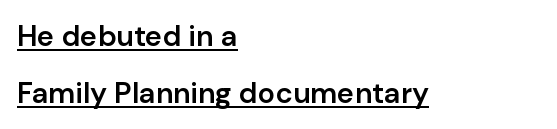
Q: Is the text bold? A: Semi-bold.
Q: Is the text italic (slanted)? A: No, it is upright.
Q: Is the typeface a serif or a sans-serif typeface? A: Sans-serif.
Q: Is the text underlined? A: Yes.
Q: How is the paragraph aligned? A: Left-aligned.
Q: Is the spacing between letters normal or unusually wide? A: Normal.
Q: Is the spacing between lines tight, normal or loose? A: Loose.
Q: Width (condensed, normal, or wide)? A: Normal.
Q: Stroke contrast? A: Low.
Q: x-height? A: Medium.
Q: Monospaced? A: No.
